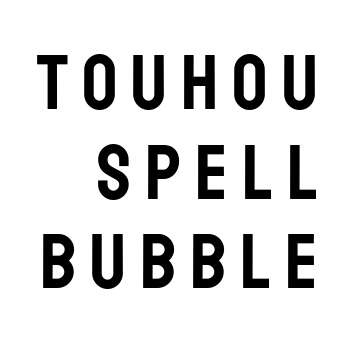
The image shows 78 px condensed sans-serif type, upright; set right-aligned, tight line spacing (1.15x), not underlined; low stroke contrast and a large x-height.
